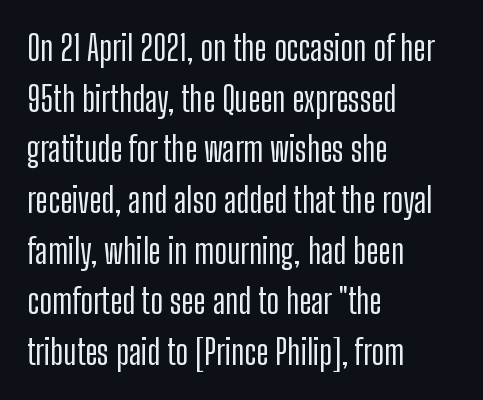
Note: no serifs on the glyphs. Posture: upright roman. This rendering features lettering with no underline. Note the varied advance widths — an 'i' is clearly narrower than an 'm'.
